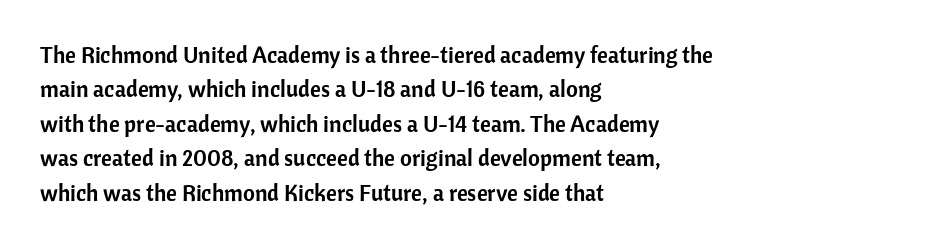
The specimen omits any rule beneath the text block's lines. The line-height multiplier appears to be the usual default. Posture: upright roman. The letters sit at their default tracking, neither squeezed nor spread.
